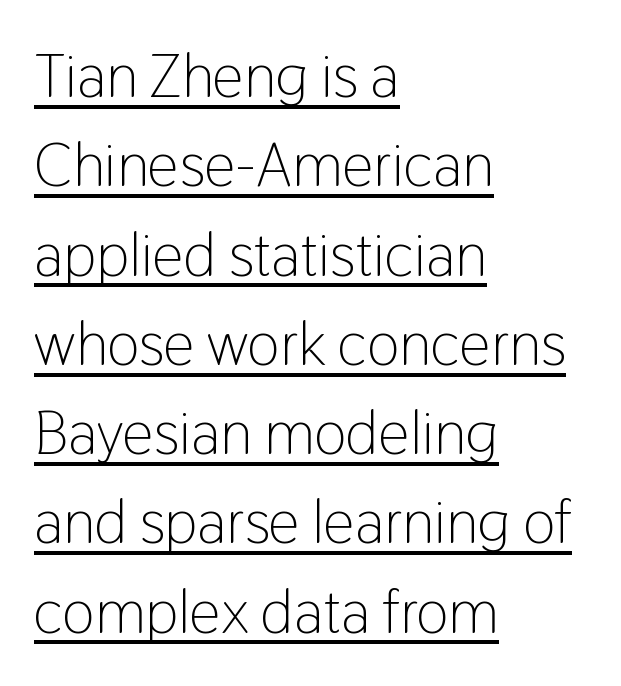
{"serif": "no", "italic": "no", "bold": "no", "weight": "light", "width": "condensed", "stroke_contrast": "low", "x_height": "medium", "monospaced": "no", "underline": "yes", "align": "left", "line_spacing": "normal", "line_spacing_ratio": 1.44, "letter_spacing": "normal", "letter_spacing_em": 0.0, "glyph_px": 62}
